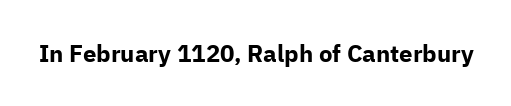
{"italic": "no", "bold": "yes", "underline": "no", "letter_spacing": "normal", "letter_spacing_em": 0.0, "glyph_px": 24}
